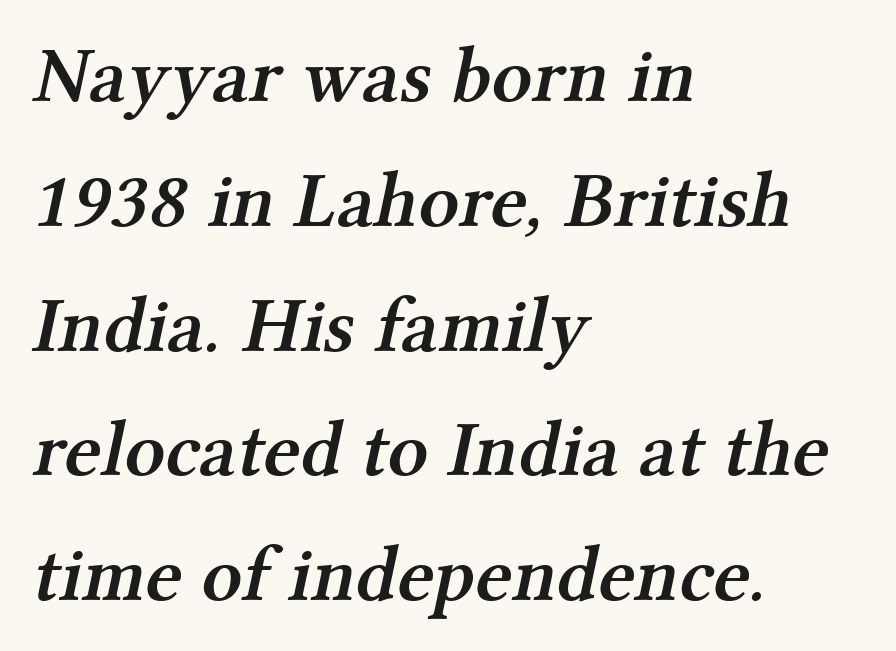
{"serif": "yes", "bold": "semi", "weight": "semibold", "width": "normal", "stroke_contrast": "medium", "x_height": "medium", "monospaced": "no", "underline": "no", "align": "left", "line_spacing": "normal", "line_spacing_ratio": 1.58, "letter_spacing": "normal", "letter_spacing_em": 0.0, "glyph_px": 79}
